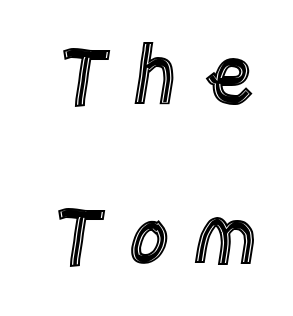
The image shows 80 px condensed type; set loose line spacing (2.0x), unusually wide letter spacing (+0.3 em), not underlined; a large x-height.
